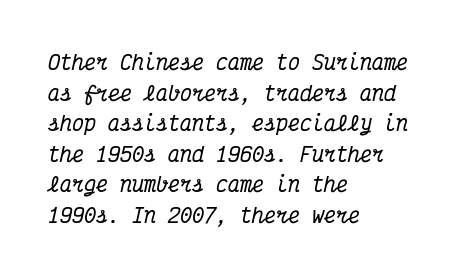
{"italic": "yes", "lean": "right", "slant_degrees": 12, "underline": "no", "align": "left", "line_spacing": "normal", "line_spacing_ratio": 1.53, "letter_spacing": "normal", "letter_spacing_em": 0.0, "glyph_px": 20}
